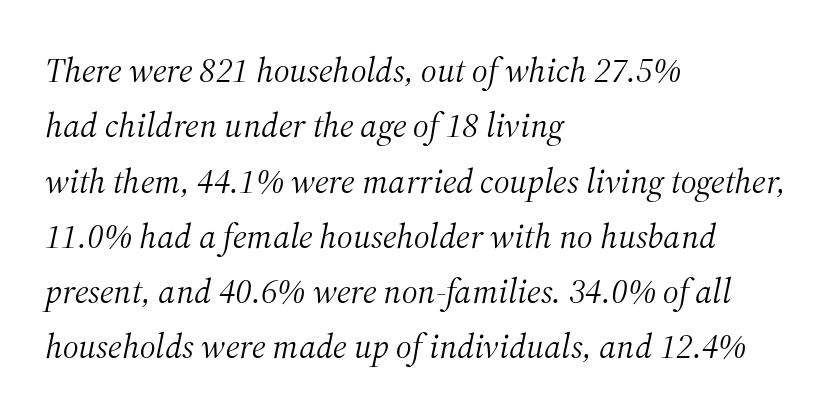
Q: Is the text bold? A: No.
Q: Is the text italic (slanted)? A: Yes, it leans right by about 12 degrees.
Q: Is the typeface a serif or a sans-serif typeface? A: Serif.
Q: Is the text underlined? A: No.
Q: How is the paragraph aligned? A: Left-aligned.
Q: Is the spacing between letters normal or unusually wide? A: Normal.
Q: Is the spacing between lines tight, normal or loose? A: Normal.
Q: Width (condensed, normal, or wide)? A: Normal.
Q: Stroke contrast? A: Medium.
Q: x-height? A: Medium.
Q: Monospaced? A: No.
